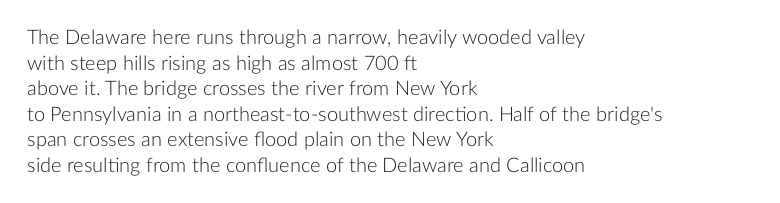
Q: Is the text bold? A: No.
Q: Is the text italic (slanted)? A: No, it is upright.
Q: Is the text underlined? A: No.
Q: How is the paragraph aligned? A: Left-aligned.
Q: Is the spacing between letters normal or unusually wide? A: Normal.
Q: Is the spacing between lines tight, normal or loose? A: Normal.
